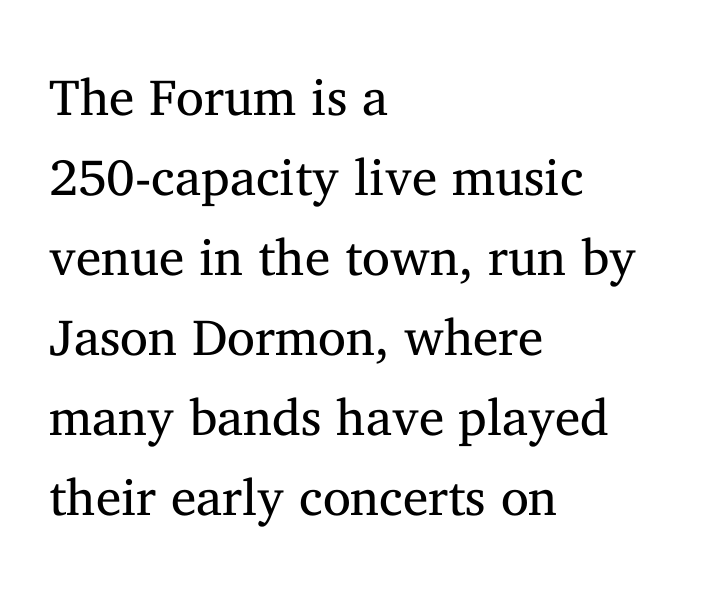
{"serif": "yes", "italic": "no", "bold": "no", "weight": "regular", "width": "normal", "stroke_contrast": "medium", "x_height": "medium", "monospaced": "no", "underline": "no", "align": "left", "line_spacing": "normal", "line_spacing_ratio": 1.57, "letter_spacing": "normal", "letter_spacing_em": 0.0, "glyph_px": 51}
